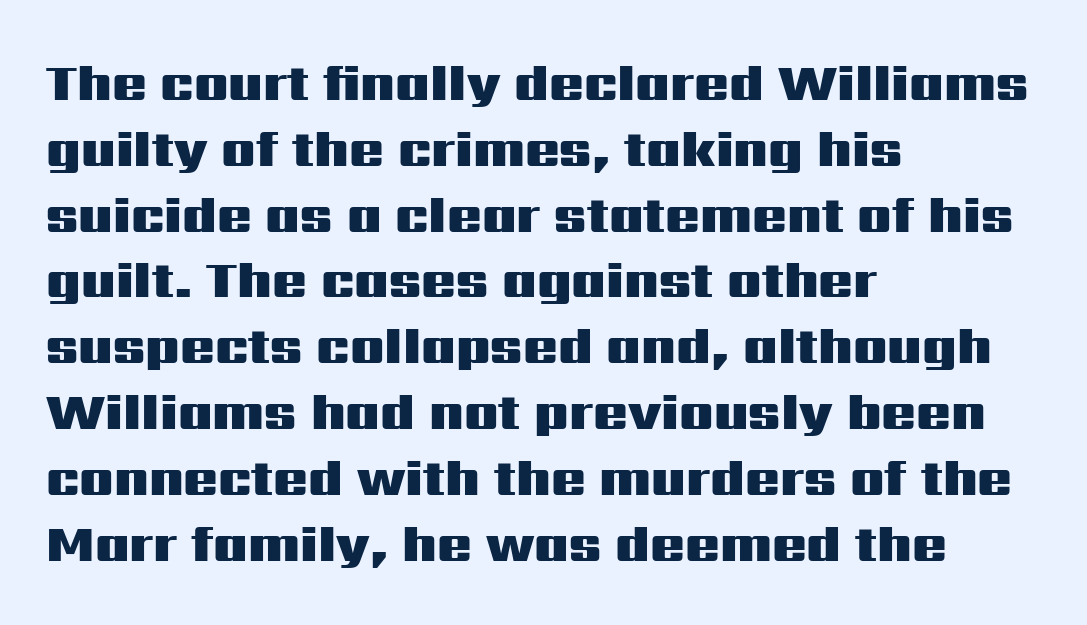
The image shows 51 px heavy, wide sans-serif type, upright; set left-aligned, normal line spacing (1.29x), normal letter spacing, not underlined; medium stroke contrast and a medium x-height.
